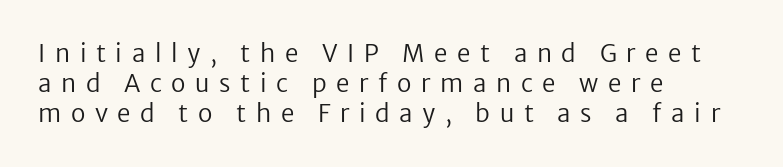
The image shows 24 px text type, upright; set left-aligned, normal line spacing (1.25x), unusually wide letter spacing (+0.4 em), not underlined.
